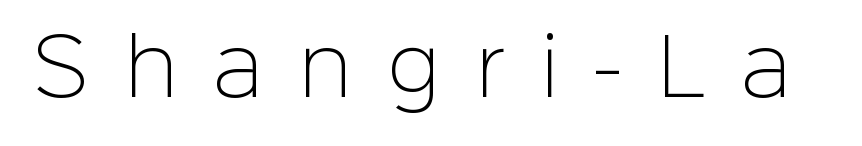
Q: Is the text bold? A: No.
Q: Is the text italic (slanted)? A: No, it is upright.
Q: Is the typeface a serif or a sans-serif typeface? A: Sans-serif.
Q: Is the text underlined? A: No.
Q: Is the spacing between letters normal or unusually wide? A: Unusually wide.
Q: Width (condensed, normal, or wide)? A: Normal.
Q: Stroke contrast? A: Low.
Q: x-height? A: Medium.
Q: Monospaced? A: No.
